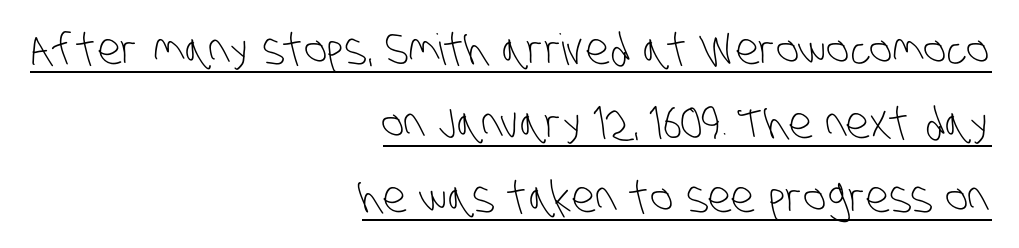
The line texture is even and compact thanks to regular tracking. Glance below the letters and you will spot a drawn line. Reading down the block, your eye finds every line finishing at a fixed right position. Weight: in the light-to-regular range.
